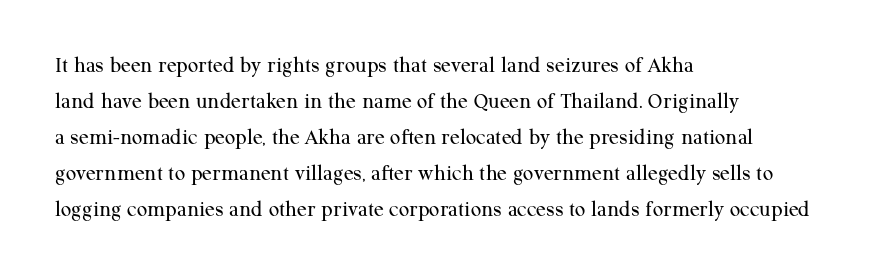
The image shows 23 px text type, upright; set left-aligned, normal line spacing (1.57x), normal letter spacing, not underlined.
